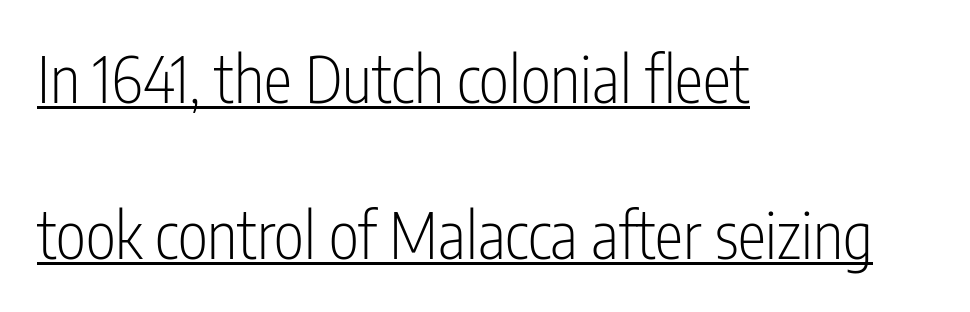
Is there any slant? The stems are plumb. These lines stack with their left ends in a neat column. A continuous stroke trails under the words, as in a hyperlink. The glyphs in this specimen are sans serif. Character widths vary here, with narrow letters taking less room than wide ones.
